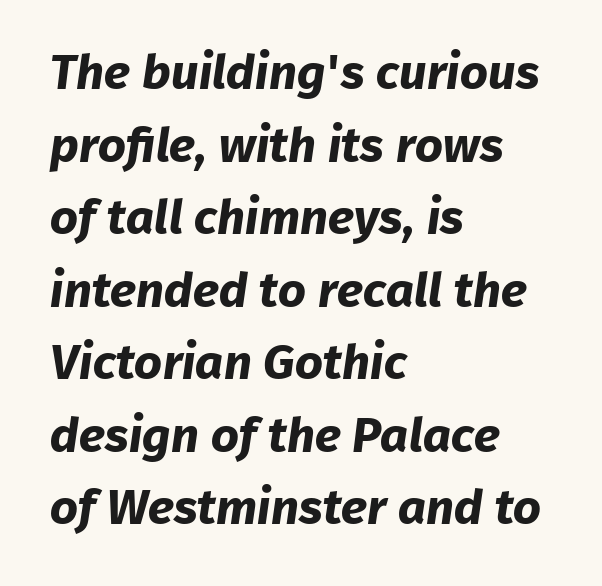
Think of a printed novel: that variable character pitch is what you see here. The font is running at its bold setting. Glance below the letters and you will spot only blank space. If you drew a ruler down the left edge, every line would touch it. Each new line begins a customary step beneath the previous one.
